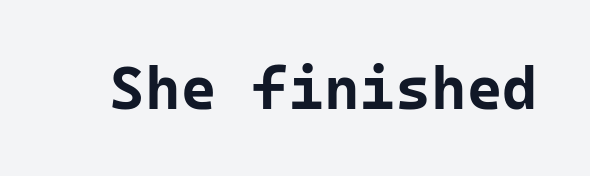
Does the type have serifs? No, each stem ends abruptly. The specimen reads as upright at a glance. Do the characters align in a grid? Yes, the font is monospaced. Weight: bold. Rule under the text: the space is simply empty.
